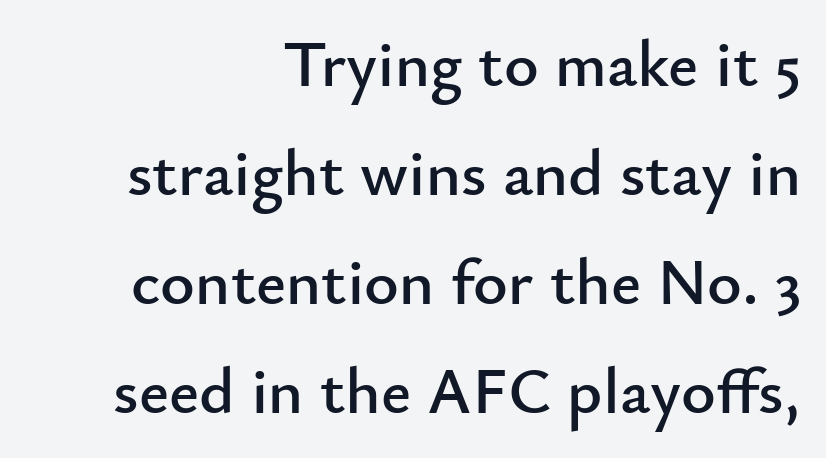
Think of a printed novel: that variable character pitch is what you see here. Look at the bottom of the vertical strokes: they stop flat, with no serifs. The vertical gap from one line to the next is medium. The letters sit at their default tracking, neither squeezed nor spread.
